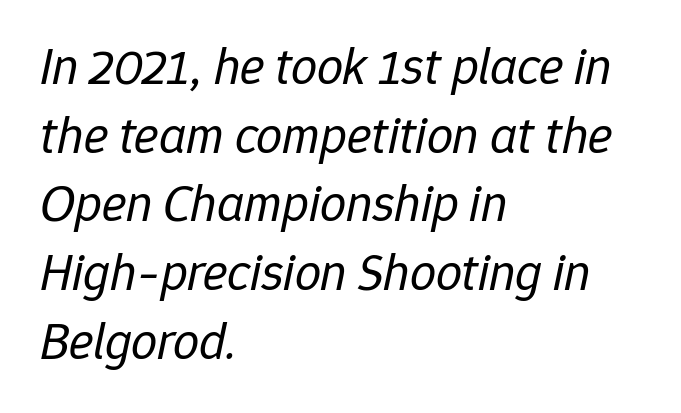
Q: Is the text bold? A: No.
Q: Is the text italic (slanted)? A: Yes, it leans right by about 12 degrees.
Q: Is the text underlined? A: No.
Q: How is the paragraph aligned? A: Left-aligned.
Q: Is the spacing between letters normal or unusually wide? A: Normal.
Q: Is the spacing between lines tight, normal or loose? A: Normal.
Q: Width (condensed, normal, or wide)? A: Normal.
Q: Stroke contrast? A: Low.
Q: x-height? A: Medium.
Q: Monospaced? A: No.
